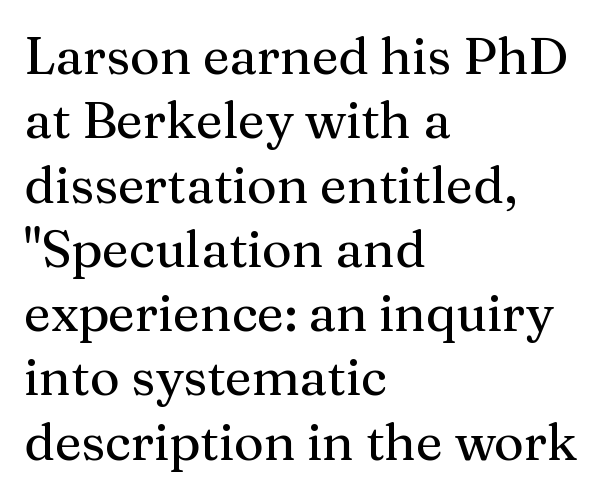
The text was rendered using a seriffed face with decorative stroke endings. The glyphs are unaccompanied by any horizontal stroke below them. These lines keep a tight, regular rhythm from letter to letter. You could not count columns in this text — the font is proportionally spaced.
